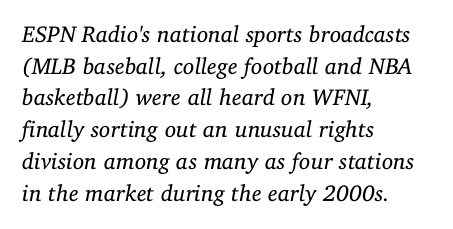
Vertical stems look standard width or narrower in stroke. The typography opts for an oblique posture over an upright one. You could call the tracking neutral — neither tight nor loose. Check under the words: just untouched page. The leading is moderate, giving the passage an even texture. Is the block centered? No — it sits flush against the left margin.
